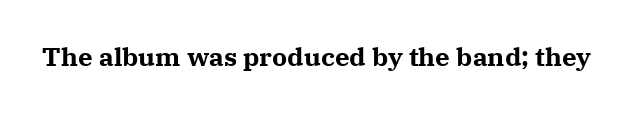
The image shows 26 px bold type, upright; set normal letter spacing, not underlined.
